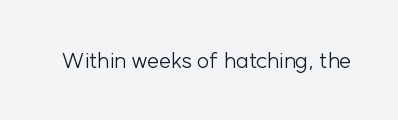
{"italic": "no", "bold": "no", "underline": "no", "letter_spacing": "normal", "letter_spacing_em": 0.0, "glyph_px": 22}
